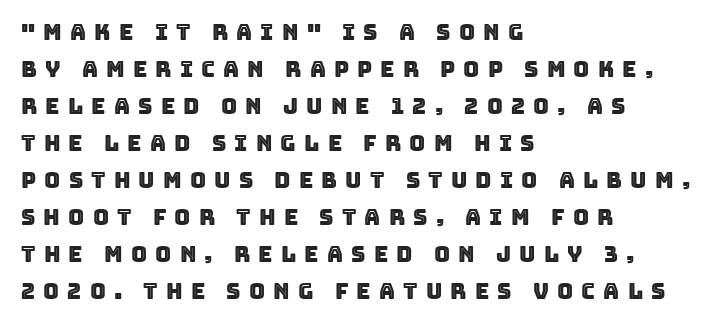
{"italic": "no", "underline": "no", "align": "left", "line_spacing": "normal", "line_spacing_ratio": 1.68, "letter_spacing": "wide", "letter_spacing_em": 0.37, "glyph_px": 22}
